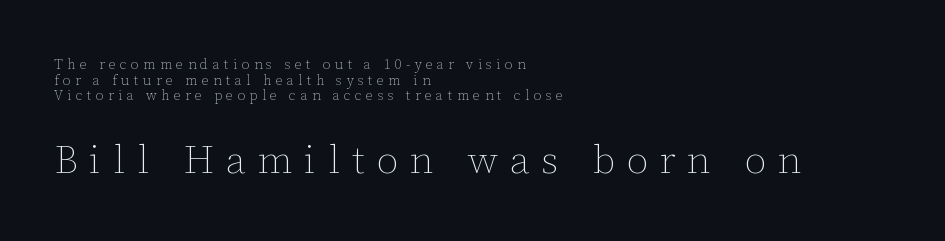
The image shows 39 px thin type, upright; set left-aligned, tight line spacing (1.11x), unusually wide letter spacing (+0.31 em), not underlined; the second (bottom) block is 2.79x larger; low stroke contrast and a medium x-height.
